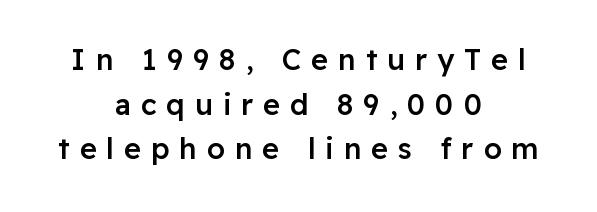
{"serif": "no", "italic": "no", "bold": "semi", "weight": "semibold", "width": "normal", "stroke_contrast": "low", "x_height": "medium", "monospaced": "no", "underline": "no", "align": "center", "line_spacing": "normal", "line_spacing_ratio": 1.54, "letter_spacing": "wide", "letter_spacing_em": 0.34, "glyph_px": 29}
